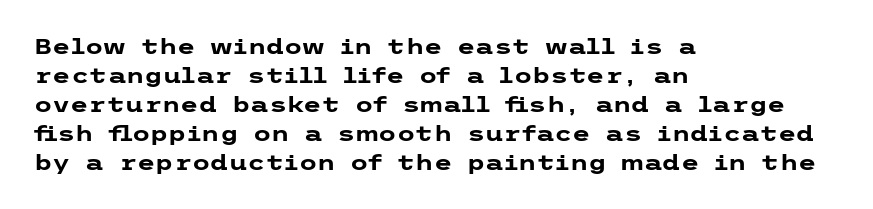
{"italic": "no", "bold": "yes", "underline": "no", "align": "left", "line_spacing": "normal", "line_spacing_ratio": 1.38, "letter_spacing": "normal", "letter_spacing_em": 0.0, "glyph_px": 21}
